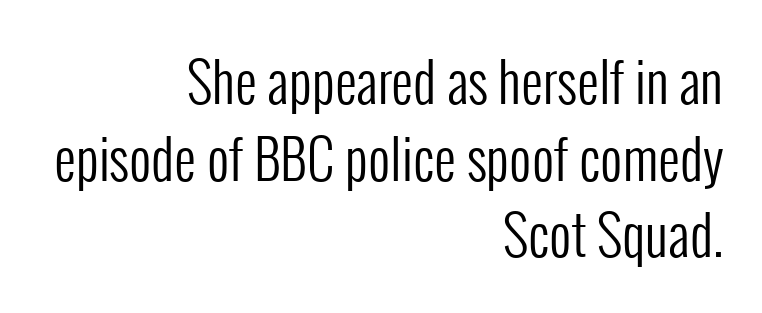
{"serif": "no", "italic": "no", "bold": "no", "weight": "regular", "width": "condensed", "stroke_contrast": "low", "x_height": "medium", "monospaced": "no", "underline": "no", "align": "right", "line_spacing": "normal", "line_spacing_ratio": 1.42, "letter_spacing": "normal", "letter_spacing_em": 0.0, "glyph_px": 54}
